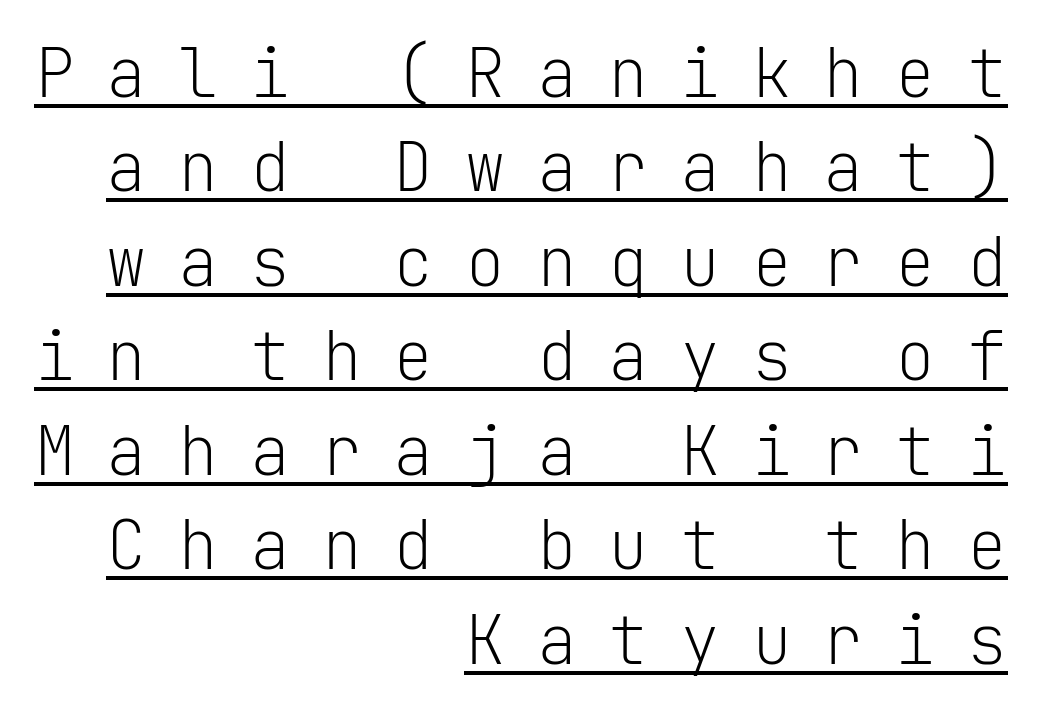
The image shows 67 px light sans-serif type, upright, monospaced; set right-aligned, normal line spacing (1.41x), unusually wide letter spacing (+0.47 em), underlined; low stroke contrast and a medium x-height.
